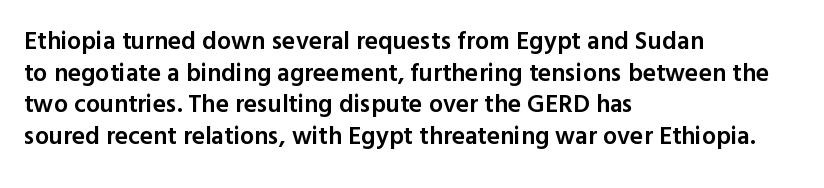
A semibold gives these letters moderate extra thickness, short of bold. The vertical gap from one line to the next is medium. The axis of the letterforms is exactly vertical. A typesetter would call this zero additional tracking. Plain, unruled lines of type. Leftover space on each line is placed entirely after the last word.
